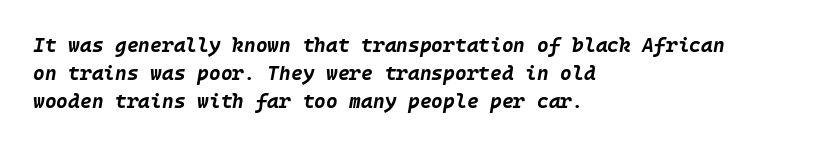
The image shows 20 px bold type, italic (leaning right); set left-aligned, normal line spacing (1.4x), normal letter spacing, not underlined.
